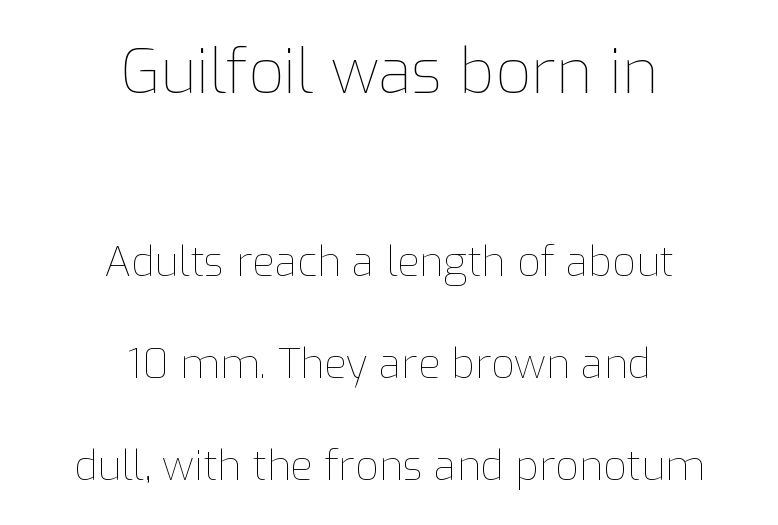
{"italic": "no", "bold": "no", "weight": "thin", "width": "normal", "stroke_contrast": "low", "x_height": "medium", "monospaced": "no", "underline": "no", "align": "center", "line_spacing": "loose", "line_spacing_ratio": 2.49, "letter_spacing": "normal", "letter_spacing_em": 0.0, "larger_block": "first", "size_ratio": 1.51, "glyph_px": 62}
